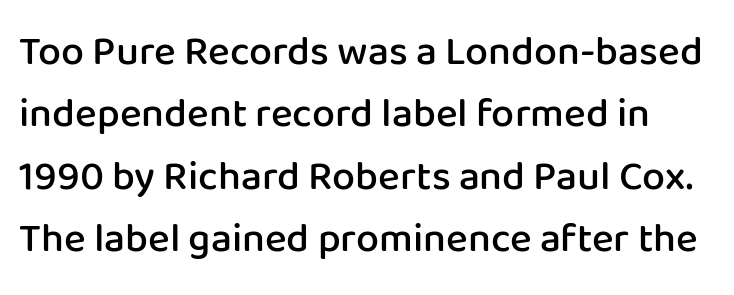
Baseline-to-baseline distance is the conventional proportion of letter height. I'd call this a sans setting — the letters go barefoot. On the weight axis this lands at semibold, roughly 600. The space beneath each line is pristine and unruled. Characters remain perfectly vertical along every line. Tracking value appears to be zero — textbook default spacing.
